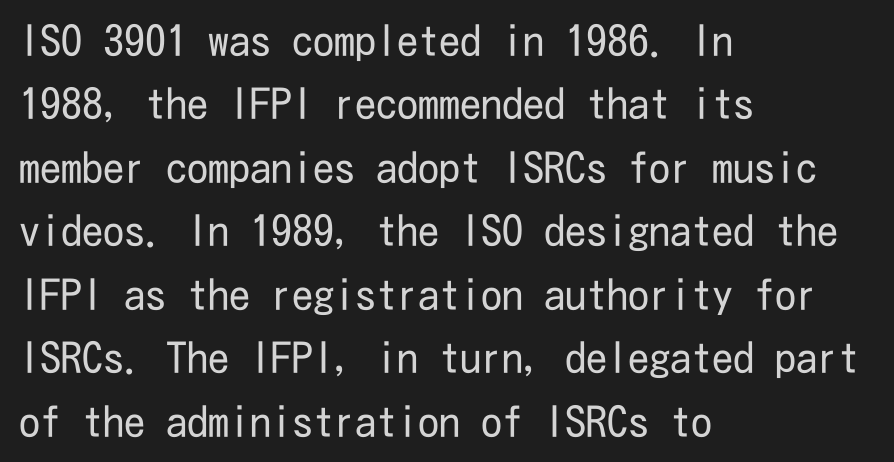
The letterforms sit shoulder to shoulder at normal distance. Typographically, this falls in the sans-serif category. Letters rest on an invisible, unmarked baseline. Successive baselines arrive at the customary interval. Is there any slant? The stems are plumb.
